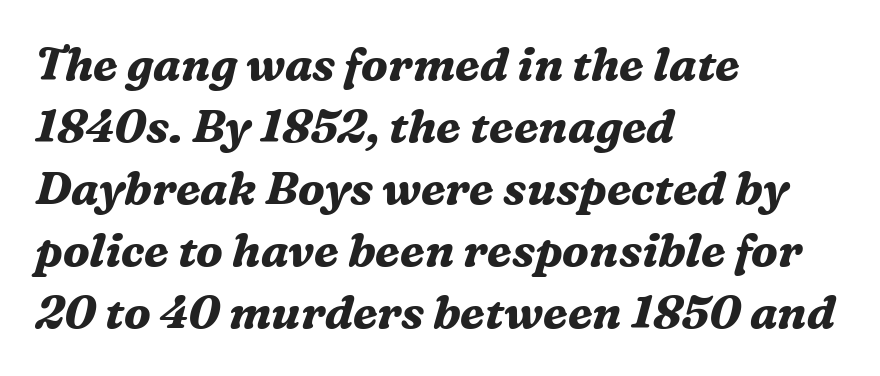
The image shows 46 px bold serif type, italic (leaning right); set left-aligned, normal line spacing (1.35x), normal letter spacing, not underlined; medium stroke contrast and a medium x-height.
